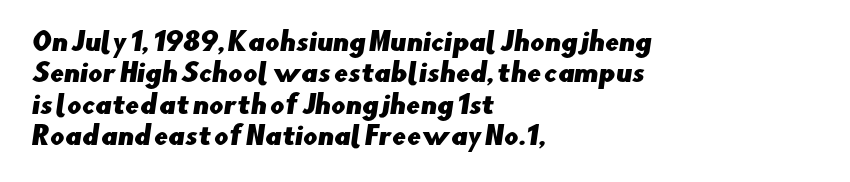
Q: Is the text underlined? A: No.
Q: How is the paragraph aligned? A: Left-aligned.
Q: Is the spacing between letters normal or unusually wide? A: Normal.
Q: Is the spacing between lines tight, normal or loose? A: Normal.
